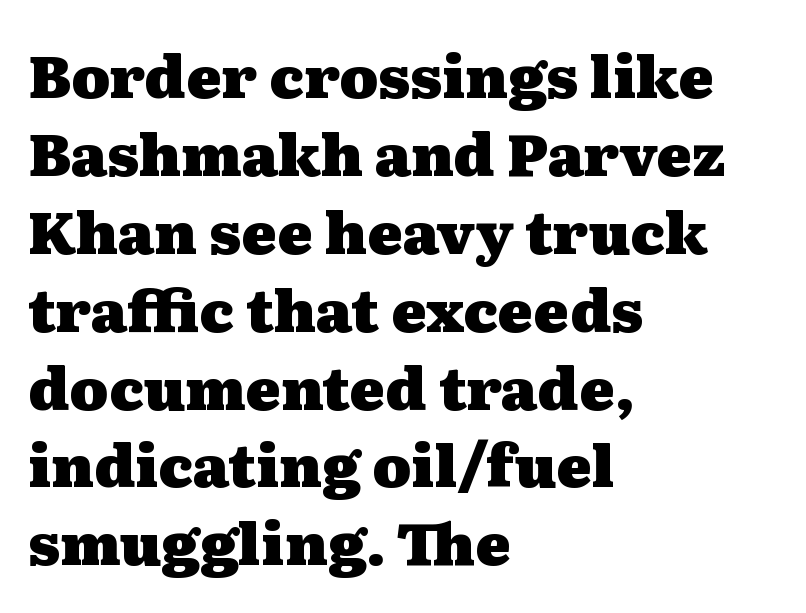
The image shows 59 px heavy, wide serif type, upright; set left-aligned, normal line spacing (1.32x), normal letter spacing, not underlined; medium stroke contrast and a medium x-height.
